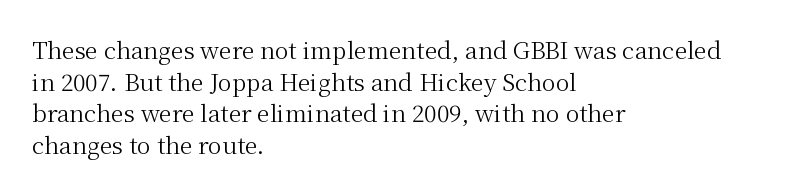
The image shows 23 px text type, upright; set left-aligned, normal line spacing (1.38x), normal letter spacing, not underlined.
